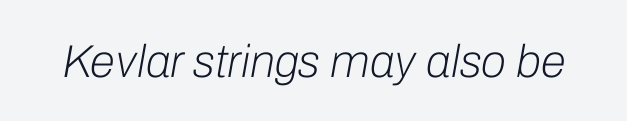
Q: Is the text bold? A: No.
Q: Is the text italic (slanted)? A: Yes, it leans right by about 10 degrees.
Q: Is the text underlined? A: No.
Q: Is the spacing between letters normal or unusually wide? A: Normal.
Q: Width (condensed, normal, or wide)? A: Normal.
Q: Stroke contrast? A: Low.
Q: x-height? A: Medium.
Q: Monospaced? A: No.
